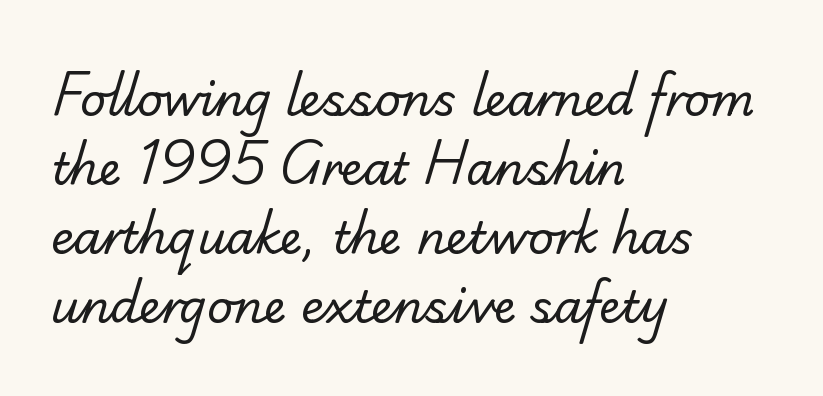
The image shows 45 px regular-weight serif type; set left-aligned, normal line spacing (1.53x), normal letter spacing, not underlined; low stroke contrast and a small x-height.
